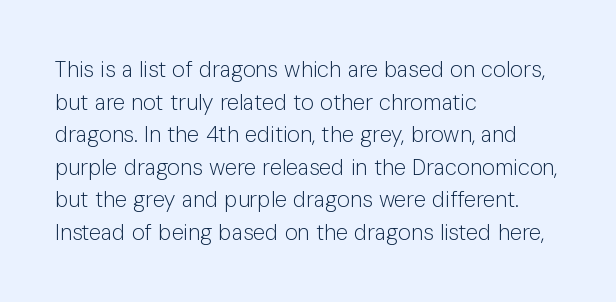
Q: Is the text bold? A: No.
Q: Is the text italic (slanted)? A: No, it is upright.
Q: Is the text underlined? A: No.
Q: How is the paragraph aligned? A: Left-aligned.
Q: Is the spacing between letters normal or unusually wide? A: Normal.
Q: Is the spacing between lines tight, normal or loose? A: Normal.
